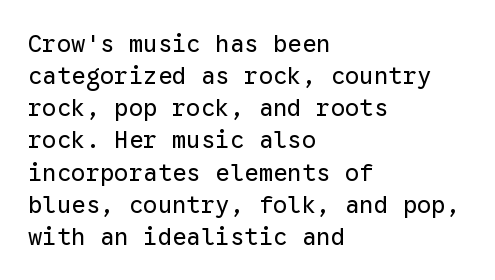
{"italic": "no", "bold": "no", "underline": "no", "align": "left", "line_spacing": "normal", "line_spacing_ratio": 1.34, "letter_spacing": "normal", "letter_spacing_em": 0.0, "glyph_px": 24}
